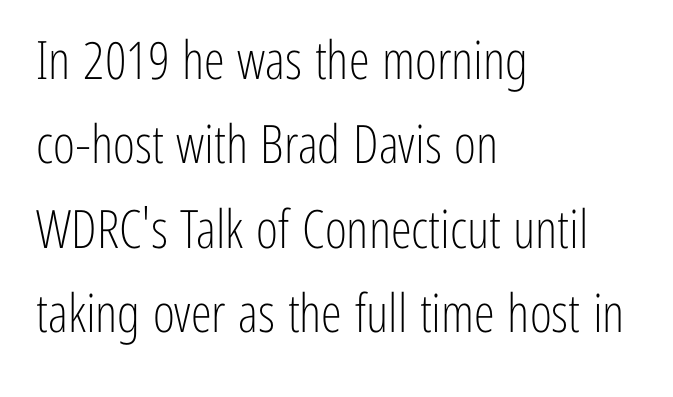
The image shows 53 px light, condensed sans-serif type, upright; set left-aligned, normal line spacing (1.59x), normal letter spacing, not underlined; low stroke contrast and a medium x-height.
